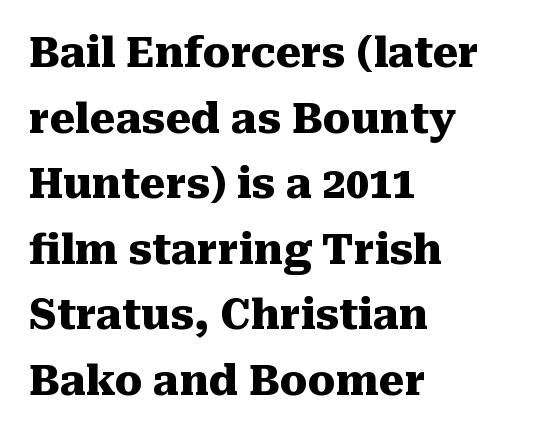
The image shows 41 px heavy serif type, upright; set left-aligned, normal line spacing (1.6x), normal letter spacing, not underlined; medium stroke contrast and a medium x-height.
